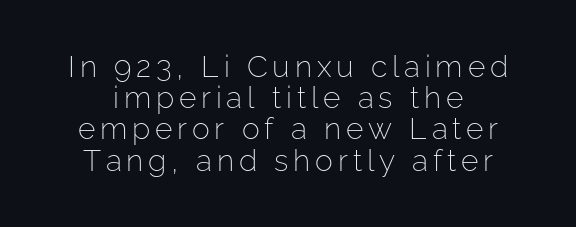
The image shows 30 px light sans-serif type, upright; set tight line spacing (1.04x), not underlined; low stroke contrast and a medium x-height.
